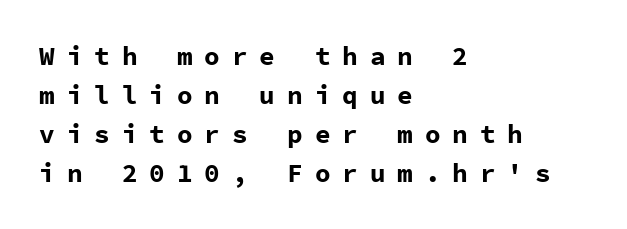
Q: Is the text bold? A: Yes.
Q: Is the text italic (slanted)? A: No, it is upright.
Q: Is the text underlined? A: No.
Q: How is the paragraph aligned? A: Left-aligned.
Q: Is the spacing between letters normal or unusually wide? A: Unusually wide.
Q: Is the spacing between lines tight, normal or loose? A: Normal.
